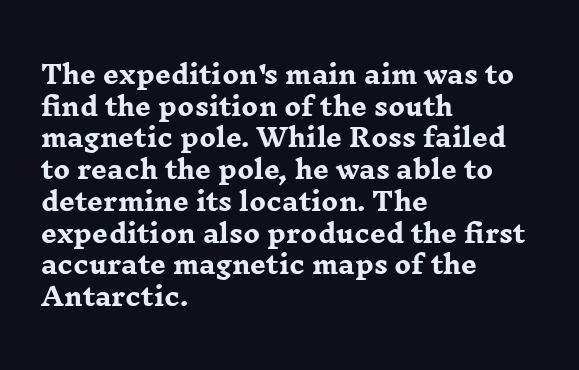
Q: Is the text bold? A: Yes.
Q: Is the text italic (slanted)? A: No, it is upright.
Q: Is the text underlined? A: No.
Q: How is the paragraph aligned? A: Left-aligned.
Q: Is the spacing between letters normal or unusually wide? A: Normal.
Q: Is the spacing between lines tight, normal or loose? A: Normal.
